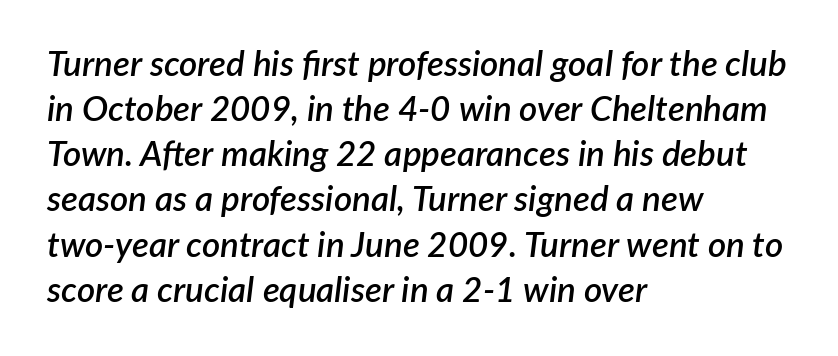
Q: Is the text bold? A: Semi-bold.
Q: Is the text italic (slanted)? A: Yes, it leans right by about 7 degrees.
Q: Is the text underlined? A: No.
Q: How is the paragraph aligned? A: Left-aligned.
Q: Is the spacing between letters normal or unusually wide? A: Normal.
Q: Is the spacing between lines tight, normal or loose? A: Normal.
Q: Width (condensed, normal, or wide)? A: Normal.
Q: Stroke contrast? A: Low.
Q: x-height? A: Medium.
Q: Monospaced? A: No.
